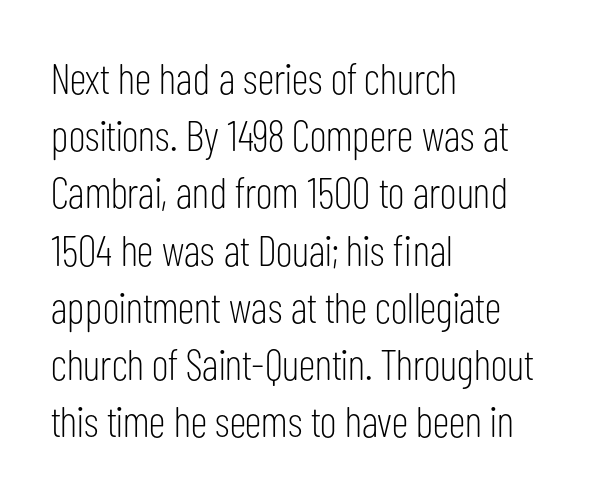
The letterforms sit at book weight or below. Clear beneath every line of the passage. Notice how the stems are strictly vertical — no italics here. Is there much room between lines? A standard amount, neither cramped nor airy. The tracking reads as untouched default to a designer's eye. The designer went with a sans here, leaving each stem footless.
